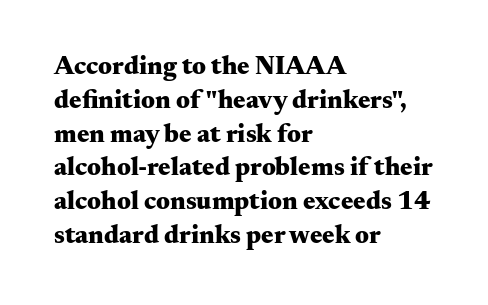
{"italic": "no", "bold": "yes", "underline": "no", "align": "left", "line_spacing": "normal", "line_spacing_ratio": 1.3, "letter_spacing": "normal", "letter_spacing_em": 0.0, "glyph_px": 26}
